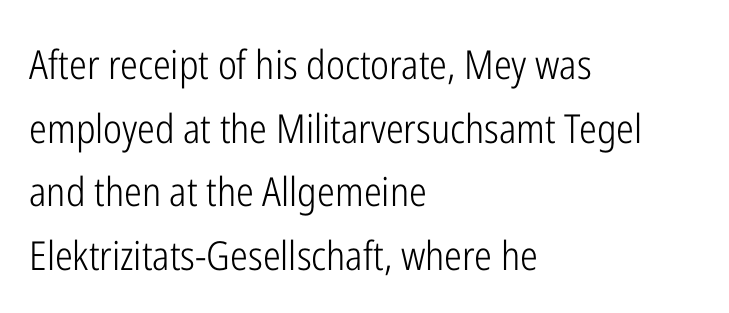
{"serif": "no", "italic": "no", "bold": "no", "weight": "light", "width": "condensed", "stroke_contrast": "low", "x_height": "medium", "monospaced": "no", "underline": "no", "align": "left", "line_spacing": "normal", "line_spacing_ratio": 1.59, "letter_spacing": "normal", "letter_spacing_em": 0.0, "glyph_px": 40}
